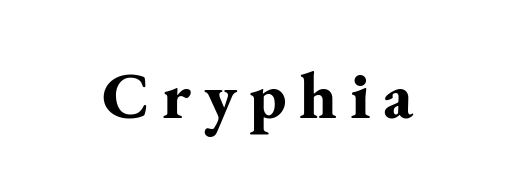
Q: Is the text bold? A: Yes.
Q: Is the text italic (slanted)? A: No, it is upright.
Q: Is the typeface a serif or a sans-serif typeface? A: Serif.
Q: Is the text underlined? A: No.
Q: Width (condensed, normal, or wide)? A: Normal.
Q: Stroke contrast? A: Medium.
Q: x-height? A: Small.
Q: Monospaced? A: No.
